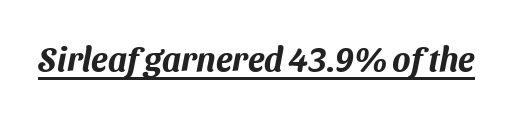
{"serif": "no", "width": "normal", "stroke_contrast": "medium", "x_height": "medium", "monospaced": "no", "underline": "yes", "letter_spacing": "normal", "letter_spacing_em": 0.0, "glyph_px": 34}
